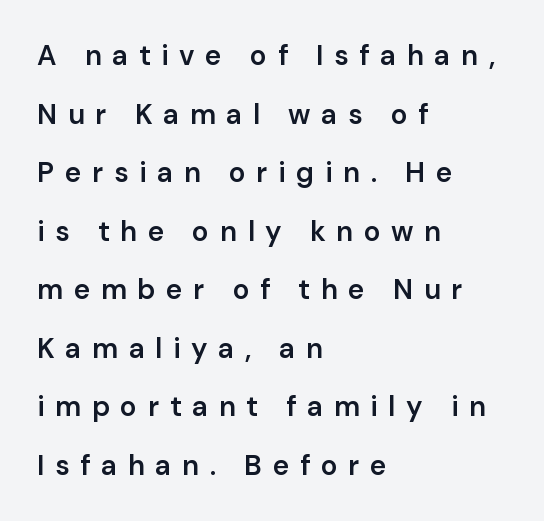
The image shows 28 px semibold sans-serif type, upright; set left-aligned, loose line spacing (2.09x), unusually wide letter spacing (+0.38 em), not underlined; low stroke contrast and a medium x-height.
